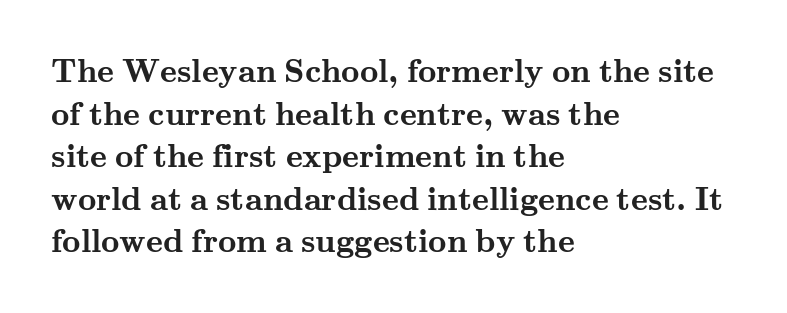
Q: Is the text bold? A: Yes.
Q: Is the text italic (slanted)? A: No, it is upright.
Q: Is the typeface a serif or a sans-serif typeface? A: Serif.
Q: Is the text underlined? A: No.
Q: How is the paragraph aligned? A: Left-aligned.
Q: Is the spacing between letters normal or unusually wide? A: Normal.
Q: Is the spacing between lines tight, normal or loose? A: Normal.
Q: Width (condensed, normal, or wide)? A: Wide.
Q: Stroke contrast? A: Medium.
Q: x-height? A: Small.
Q: Monospaced? A: No.
